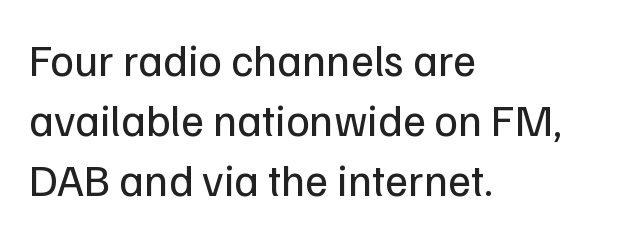
Is the stroke heavy? The answer is a plain regular-or-lighter. Plain, unruled lines of type. A normal amount of white space separates one row of letters from the next. When letters stand straight like this, we call the style roman or upright. Note the varied advance widths — an 'i' is clearly narrower than an 'm'. Line beginnings align vertically; line endings do not.
